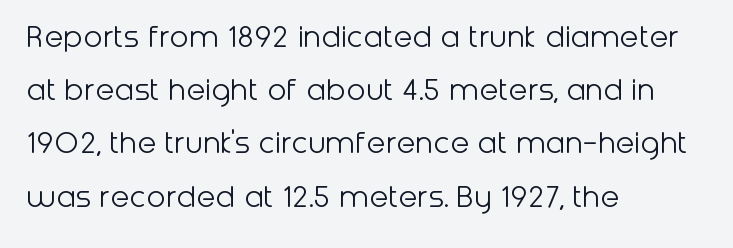
The image shows 35 px light sans-serif type, upright; set left-aligned, normal line spacing (1.52x), normal letter spacing, not underlined; low stroke contrast and a medium x-height.
